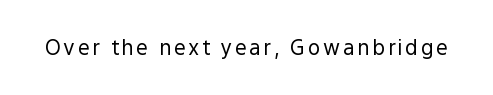
Nope, not italic — everything's standing straight. Weight: regular or lighter. This rendering features lettering with no underline.
